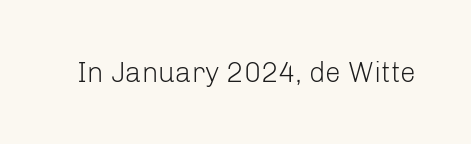
The image shows 28 px light sans-serif type, upright; set normal letter spacing, not underlined; low stroke contrast and a medium x-height.
